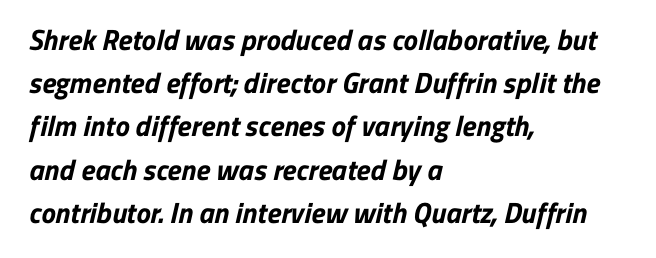
{"serif": "no", "bold": "yes", "weight": "bold", "width": "normal", "stroke_contrast": "low", "x_height": "medium", "monospaced": "no", "underline": "no", "align": "left", "line_spacing": "normal", "line_spacing_ratio": 1.49, "letter_spacing": "normal", "letter_spacing_em": 0.0, "glyph_px": 29}
